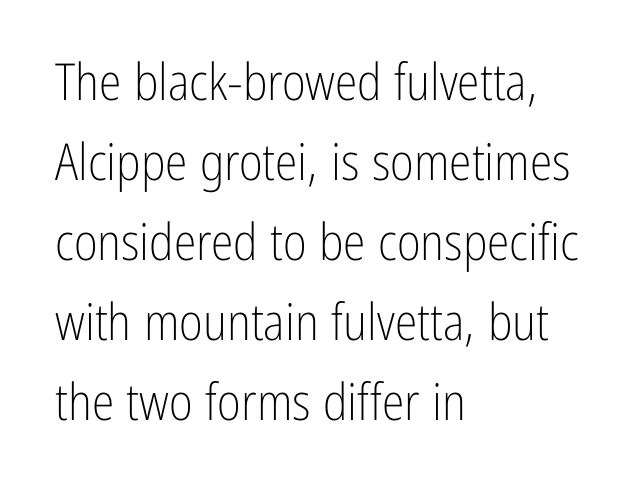
Character widths vary here, with narrow letters taking less room than wide ones. Line beginnings align vertically; line endings do not. Does extra space separate the letters? No, they use regular spacing. The designer went with a sans here, leaving each stem footless. The specimen omits any rule beneath the text block's lines.
